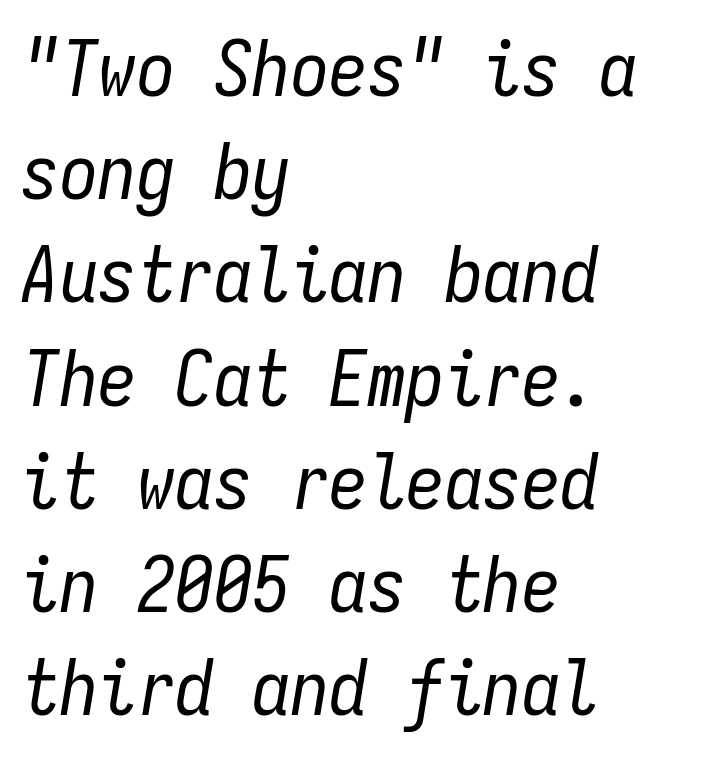
The image shows 77 px regular-weight, condensed type, italic (leaning right), monospaced; set left-aligned, normal line spacing (1.34x), normal letter spacing, not underlined; low stroke contrast and a medium x-height.
